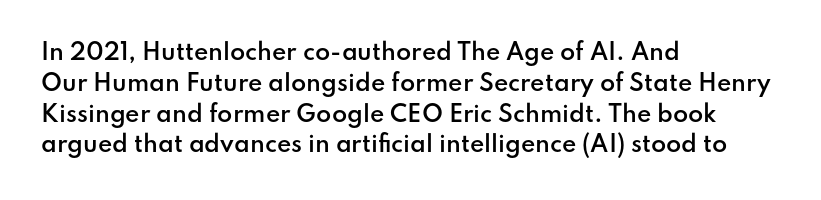
{"italic": "no", "bold": "semi", "underline": "no", "align": "left", "line_spacing": "normal", "line_spacing_ratio": 1.4, "letter_spacing": "normal", "letter_spacing_em": 0.0, "glyph_px": 22}
